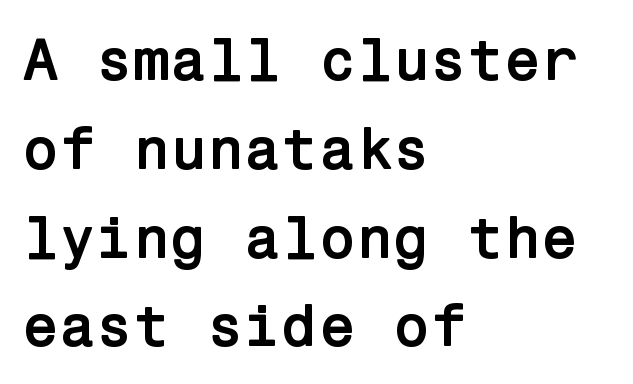
The image shows 60 px semibold sans-serif type, upright; set left-aligned, normal line spacing (1.48x), normal letter spacing, not underlined; low stroke contrast and a medium x-height.
